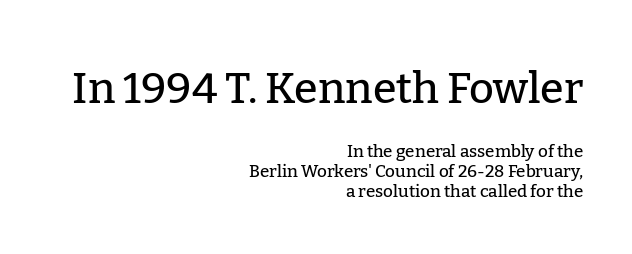
Alignment: flush right. The space directly below the letters is spotless. Of the two passages, the one on top uses the larger point size. You can tell from the footed stems that serif type was used. You could call the tracking neutral — neither tight nor loose. The letters stand upright; this is a roman face.
